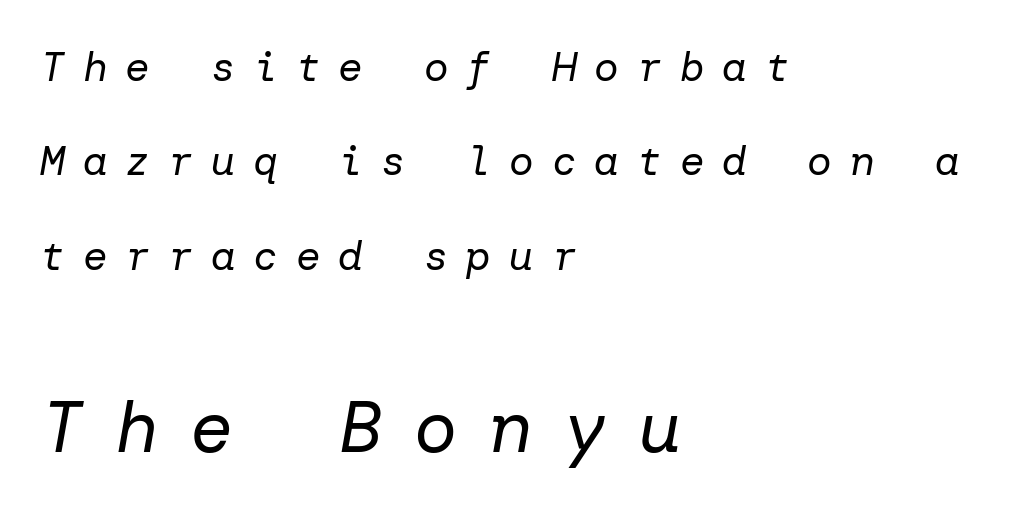
Any mark beneath the type? The region is blank. Caption: multi-line text, flush left, ragged right. The axis of the letterforms is tilted away from vertical. Caption: expanded tracking, letters set apart. The font sits on the lighter half of the weight spectrum, regular included.
